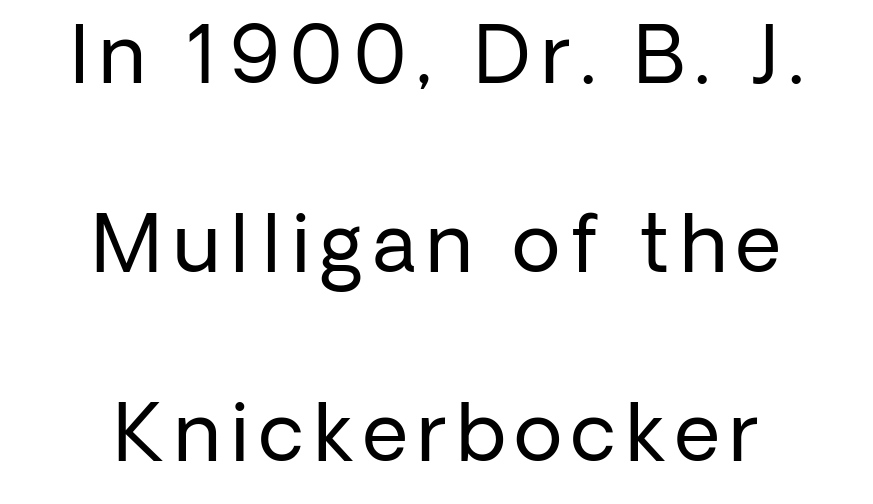
{"serif": "no", "italic": "no", "bold": "no", "weight": "regular", "width": "normal", "stroke_contrast": "low", "x_height": "medium", "monospaced": "no", "underline": "no", "align": "center", "line_spacing": "loose", "line_spacing_ratio": 2.39, "glyph_px": 79}
